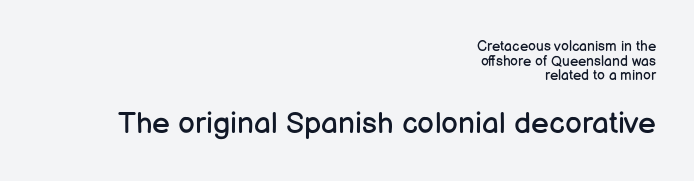
The image shows 30 px regular-weight sans-serif type, upright; set right-aligned, tight line spacing (1.05x), normal letter spacing, not underlined; the second (bottom) block is 2.14x larger; low stroke contrast and a medium x-height.
